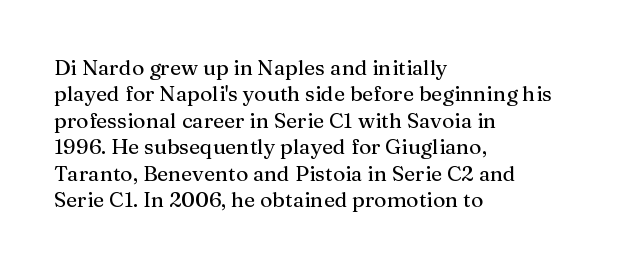
Is there much room between lines? A standard amount, neither cramped nor airy. The line texture is even and compact thanks to regular tracking. In terms of posture, this sample is upright. The paragraph has a hard left edge and a soft right edge. The strip under each line holds only bare page.
